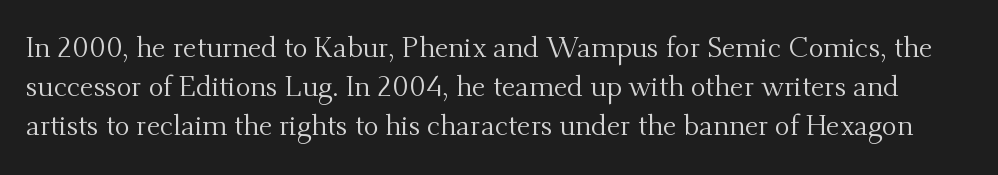
You could not count columns in this text — the font is proportionally spaced. Examine the stroke ends and you'll spot serifs. You can tell it's not italic because the verticals are truly vertical. Leading matches the norm, producing a regular column. Vertical stems look standard width or narrower in stroke. The tracking reads as untouched default to a designer's eye.
